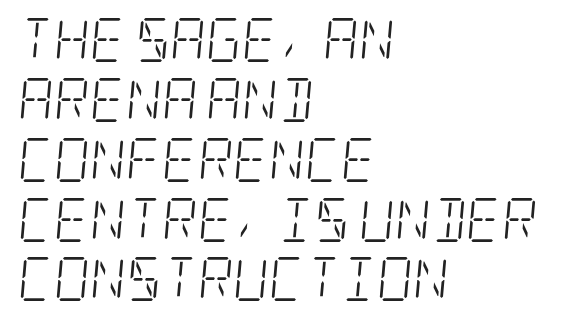
Beneath every word, the page is bare. Successive baselines arrive at the customary interval. Think standard paragraph weight, or any step lighter than that. Does the copy run flush right? No — it runs flush left. Designer's note — italics engaged. The type family on display is of the serif kind.
